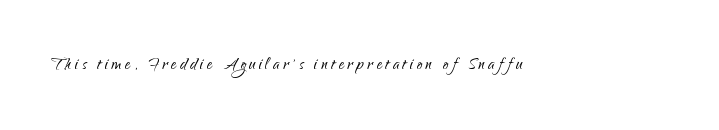
The face looks like a standard text weight, possibly lighter. Nobody drew a line under any word here.
